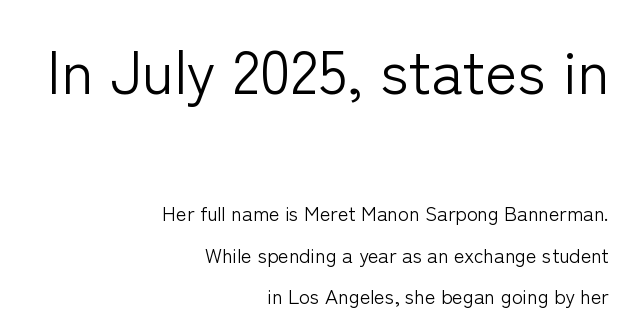
The image shows 61 px light sans-serif type, upright; set right-aligned, loose line spacing (2.06x), normal letter spacing, not underlined; the first (top) block is 3.05x larger; low stroke contrast and a medium x-height.
